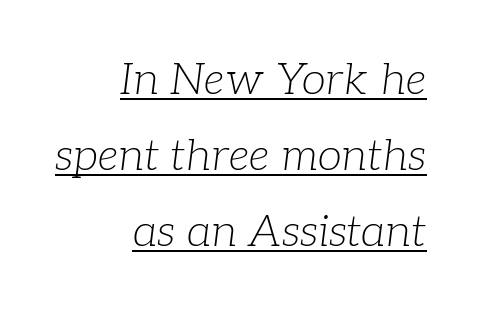
Weight: regular or lighter. An italicized treatment has been applied to the whole sample. Check where the strokes stop: tiny serifs finish them off. Think of a printed novel: that variable character pitch is what you see here.
